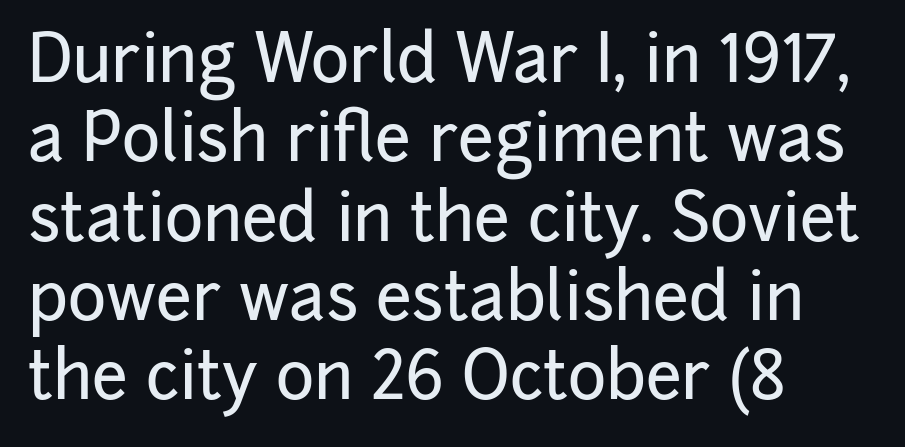
Characters follow at the spacing the type designer built in. A bare baseline throughout the passage. These lines are rendered in a variable-pitch font. In terms of letterform style, serifs are entirely absent.
